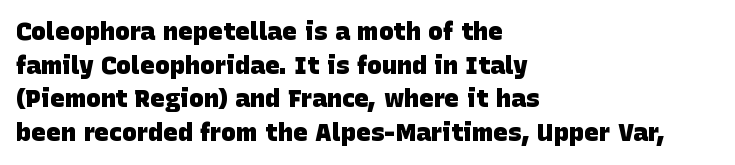
The image shows 25 px bold type; set left-aligned, normal line spacing (1.35x), normal letter spacing, not underlined.
